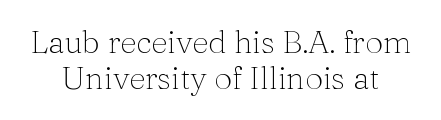
{"serif": "yes", "italic": "no", "bold": "no", "weight": "thin", "width": "normal", "stroke_contrast": "medium", "x_height": "medium", "monospaced": "no", "underline": "no", "align": "center", "line_spacing": "tight", "line_spacing_ratio": 1.14, "letter_spacing": "normal", "letter_spacing_em": 0.0, "glyph_px": 32}
